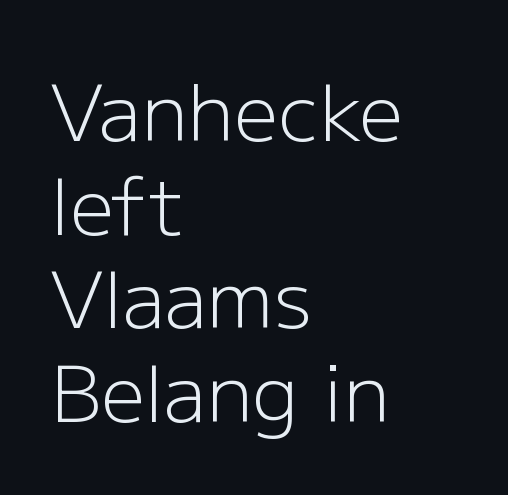
{"serif": "no", "italic": "no", "bold": "no", "weight": "light", "width": "normal", "stroke_contrast": "low", "x_height": "medium", "monospaced": "no", "underline": "no", "align": "left", "line_spacing_ratio": 1.2, "letter_spacing": "normal", "letter_spacing_em": 0.0, "glyph_px": 78}
